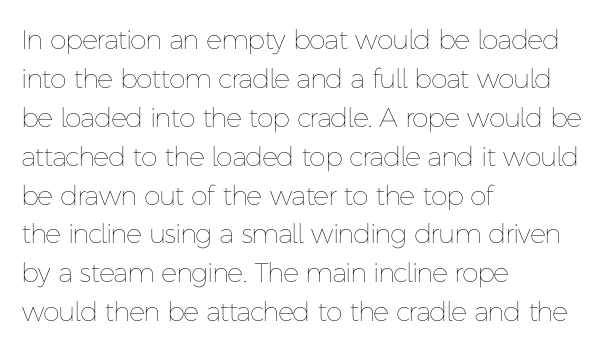
Q: Is the text bold? A: No.
Q: Is the text italic (slanted)? A: No, it is upright.
Q: Is the text underlined? A: No.
Q: How is the paragraph aligned? A: Left-aligned.
Q: Is the spacing between letters normal or unusually wide? A: Normal.
Q: Is the spacing between lines tight, normal or loose? A: Normal.
